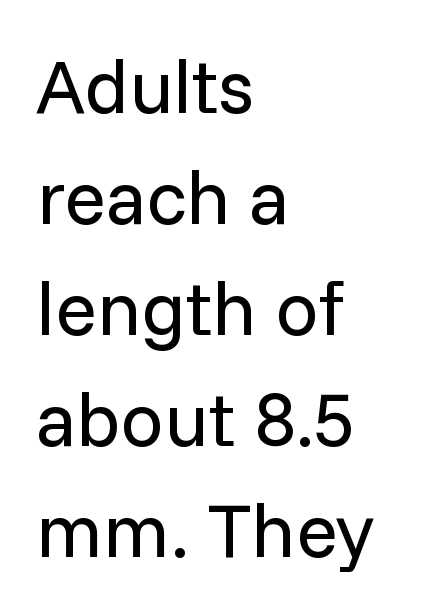
The image shows 77 px regular-weight sans-serif type, upright; set left-aligned, normal line spacing (1.44x), normal letter spacing, not underlined; low stroke contrast and a medium x-height.
